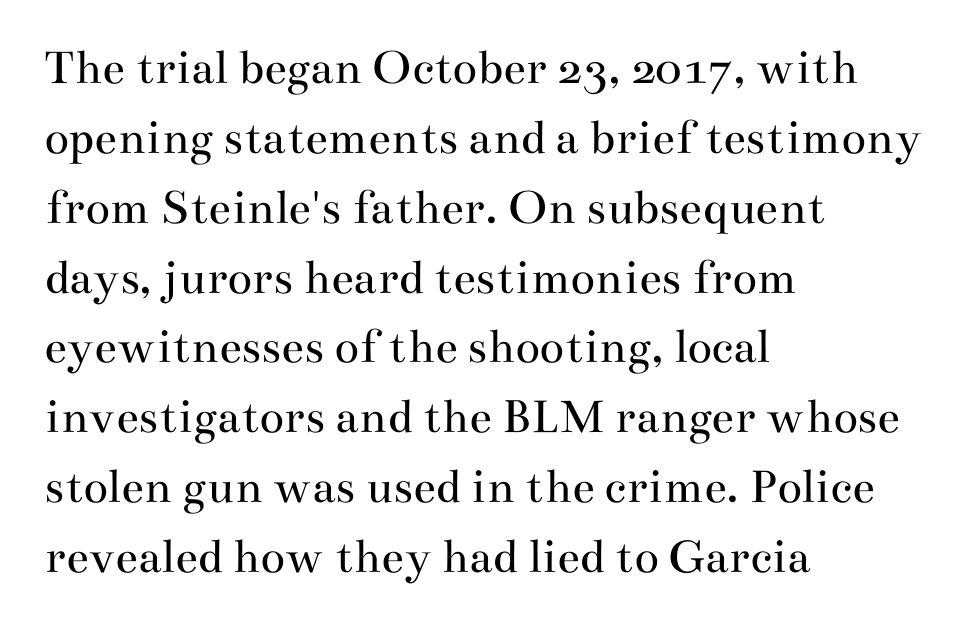
The image shows 51 px regular-weight, wide serif type, upright; set left-aligned, normal line spacing (1.37x), normal letter spacing, not underlined; medium stroke contrast and a small x-height.
